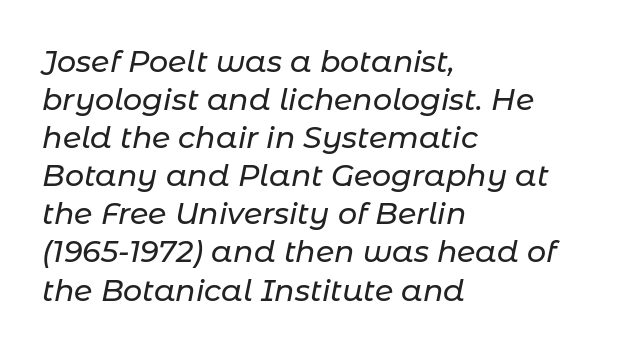
The image shows 30 px text type, italic (leaning right); set left-aligned, normal line spacing (1.27x), normal letter spacing, not underlined; low stroke contrast and a medium x-height.
